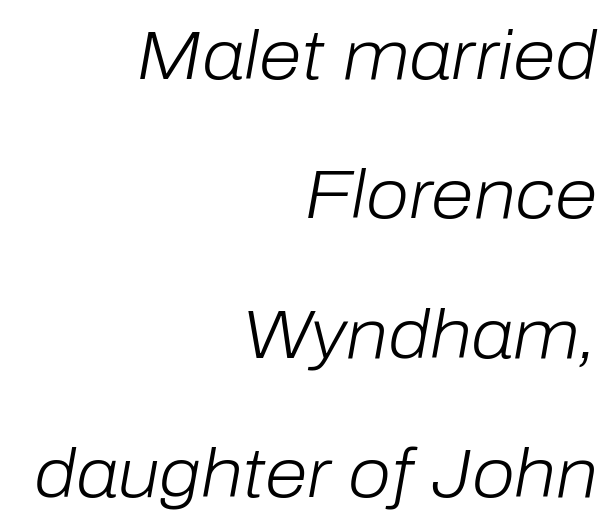
Tall strokes in this sample are angled rather than plumb. No heavy texture on the line: the type isn't bold. The block of text is sparse from top to bottom, with ample space between rows. Characters follow at the spacing the type designer built in. If you drew a ruler down the right edge, every line would touch it. The foot of each line stays bare and open.
